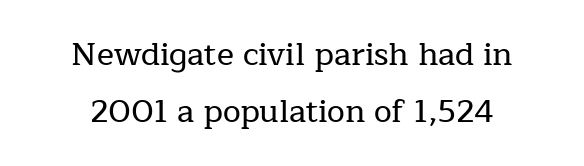
Q: Is the text italic (slanted)? A: No, it is upright.
Q: Is the typeface a serif or a sans-serif typeface? A: Serif.
Q: Is the text underlined? A: No.
Q: How is the paragraph aligned? A: Centered.
Q: Is the spacing between letters normal or unusually wide? A: Normal.
Q: Width (condensed, normal, or wide)? A: Normal.
Q: Stroke contrast? A: Low.
Q: x-height? A: Medium.
Q: Monospaced? A: No.
